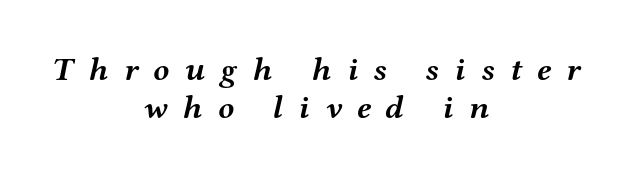
The face used here is seriffed, in the tradition of book romans. The face used here is proportionally spaced, like ordinary book or web type. Emphasis-style slanted type is in use. This rendering features lettering with no underline.
